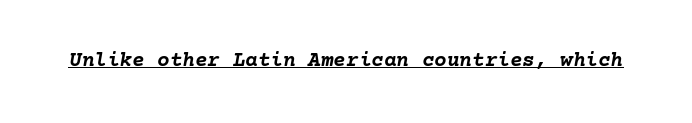
Q: Is the text bold? A: Yes.
Q: Is the text italic (slanted)? A: Yes, it leans right by about 10 degrees.
Q: Is the text underlined? A: Yes.
Q: Is the spacing between letters normal or unusually wide? A: Normal.
